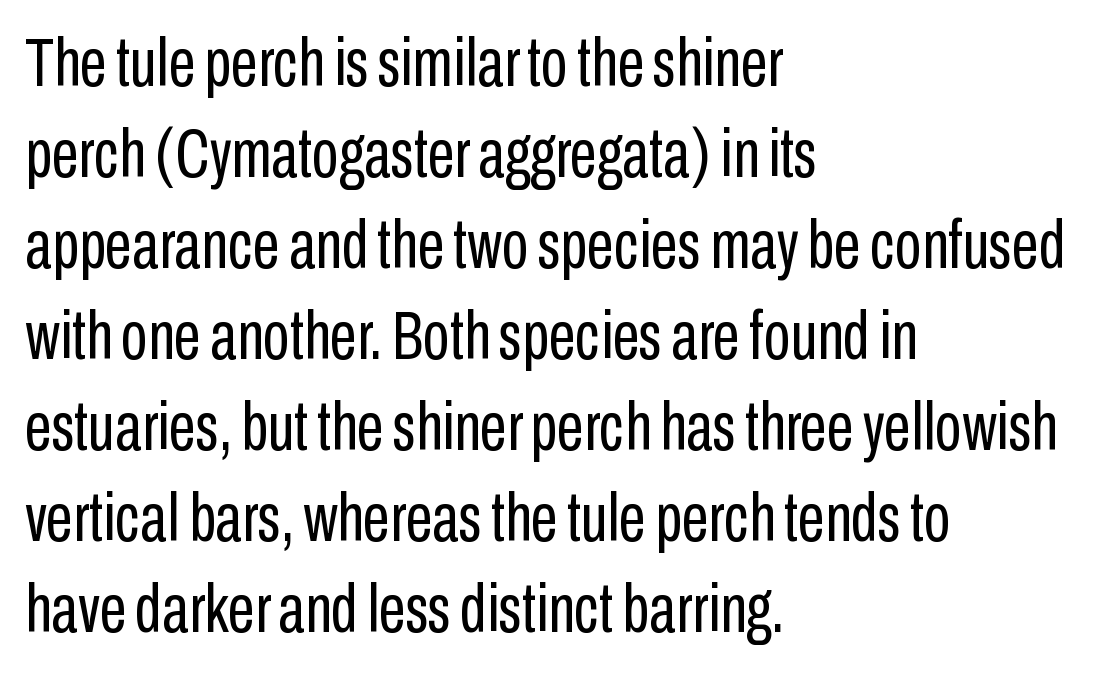
When letters stand straight like this, we call the style roman or upright. A typesetter would label this face a sans. Is this a fixed-width face? No — the glyphs have proportional, varying widths. Rule under the text: the space is simply empty.
